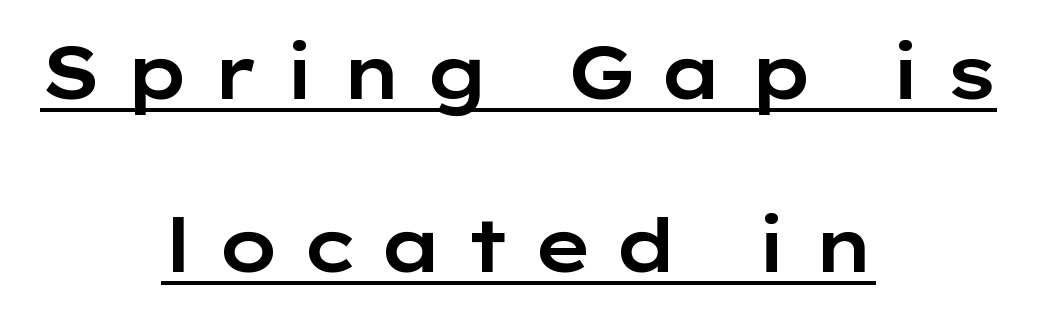
The image shows 74 px wide sans-serif type, upright; set centered, loose line spacing (2.34x), unusually wide letter spacing (+0.29 em), underlined; low stroke contrast and a medium x-height.
